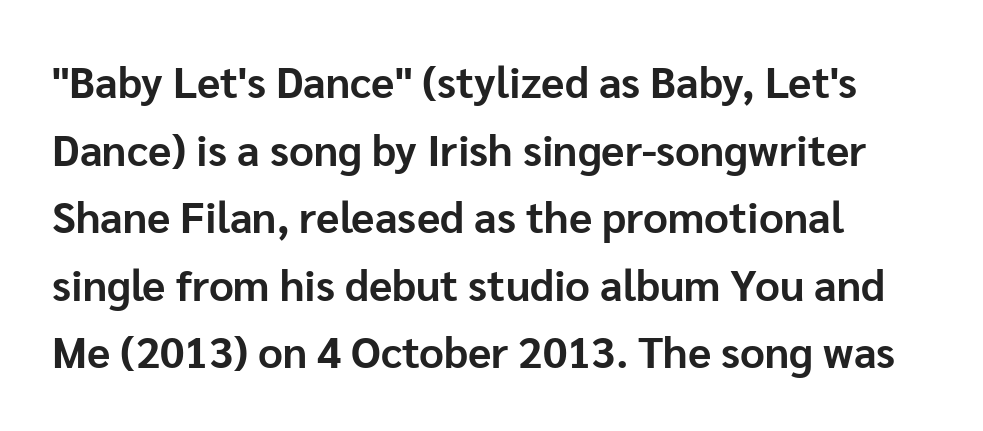
The lines sit at an ordinary, default distance from one another. Descender tails drop into unmarked territory. These lines were composed using upright roman letters. Proportional: the letters do not fall into vertical columns.
